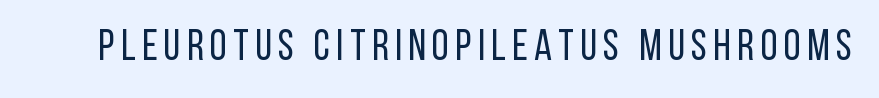
{"serif": "no", "italic": "no", "bold": "no", "weight": "regular", "width": "condensed", "stroke_contrast": "low", "x_height": "large", "monospaced": "no", "underline": "no", "glyph_px": 43}
